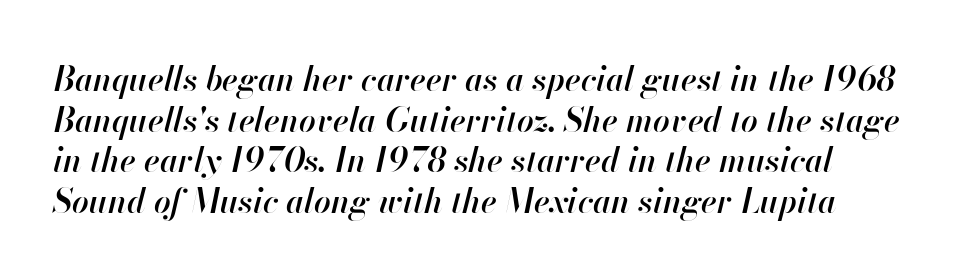
The image shows 33 px semibold type, italic (leaning right); set line spacing 1.23x, normal letter spacing, not underlined; high stroke contrast and a small x-height.
